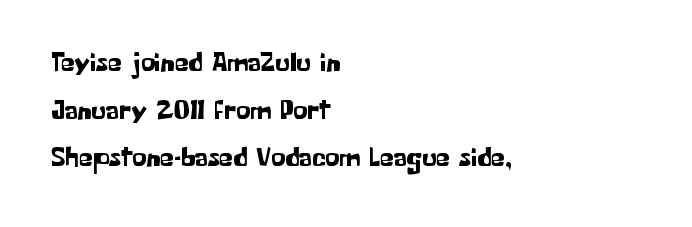
Q: Is the text italic (slanted)? A: No, it is upright.
Q: Is the typeface a serif or a sans-serif typeface? A: Sans-serif.
Q: Is the text underlined? A: No.
Q: How is the paragraph aligned? A: Left-aligned.
Q: Is the spacing between letters normal or unusually wide? A: Normal.
Q: Is the spacing between lines tight, normal or loose? A: Normal.
Q: Width (condensed, normal, or wide)? A: Normal.
Q: Stroke contrast? A: Low.
Q: x-height? A: Medium.
Q: Monospaced? A: No.
